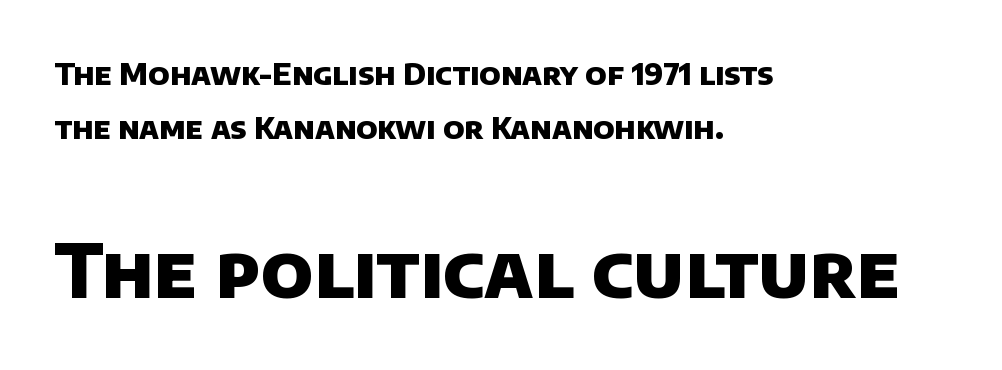
Q: Is the text bold? A: Yes.
Q: Is the typeface a serif or a sans-serif typeface? A: Sans-serif.
Q: Is the text underlined? A: No.
Q: How is the paragraph aligned? A: Left-aligned.
Q: Is the spacing between letters normal or unusually wide? A: Normal.
Q: Which block of text is set in a larger size, the first (top) or the second (bottom)? A: The second (bottom) one.
Q: Width (condensed, normal, or wide)? A: Normal.
Q: Stroke contrast? A: Low.
Q: x-height? A: Large.
Q: Monospaced? A: No.
